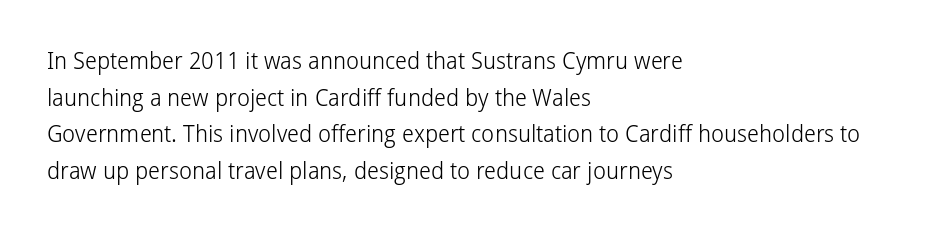
{"italic": "no", "bold": "no", "underline": "no", "align": "left", "line_spacing": "normal", "line_spacing_ratio": 1.59, "letter_spacing": "normal", "letter_spacing_em": 0.0, "glyph_px": 23}
